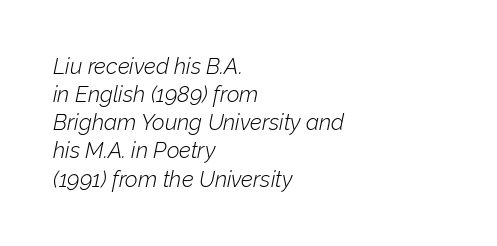
The image shows 22 px text type, italic (leaning right); set left-aligned, normal line spacing (1.28x), normal letter spacing, not underlined.
